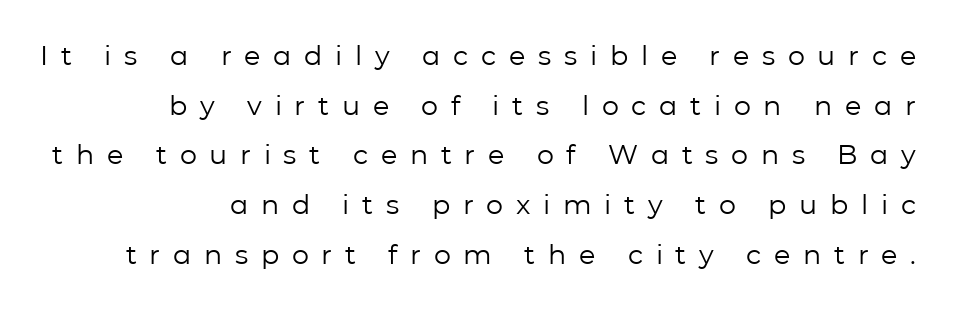
{"italic": "no", "bold": "no", "underline": "no", "align": "right", "line_spacing_ratio": 1.84, "letter_spacing": "wide", "letter_spacing_em": 0.47, "glyph_px": 27}
